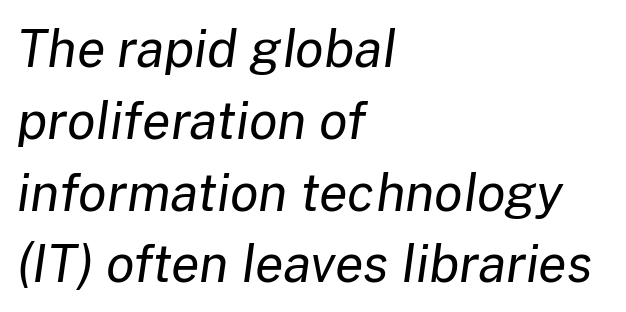
Q: Is the text bold? A: No.
Q: Is the text italic (slanted)? A: Yes, it leans right by about 8 degrees.
Q: Is the text underlined? A: No.
Q: How is the paragraph aligned? A: Left-aligned.
Q: Is the spacing between letters normal or unusually wide? A: Normal.
Q: Is the spacing between lines tight, normal or loose? A: Normal.
Q: Width (condensed, normal, or wide)? A: Normal.
Q: Stroke contrast? A: Low.
Q: x-height? A: Medium.
Q: Monospaced? A: No.
